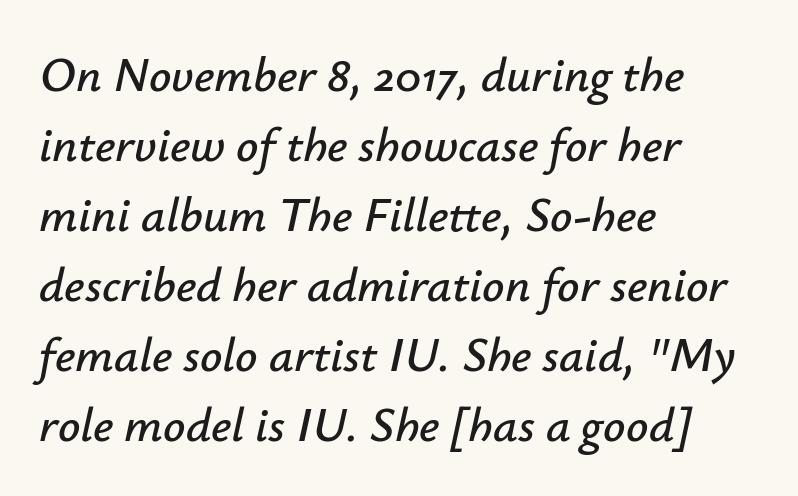
{"italic": "yes", "lean": "right", "slant_degrees": 12, "width": "normal", "stroke_contrast": "low", "x_height": "small", "monospaced": "no", "underline": "no", "align": "left", "line_spacing": "normal", "line_spacing_ratio": 1.43, "letter_spacing": "normal", "letter_spacing_em": 0.0, "glyph_px": 49}
